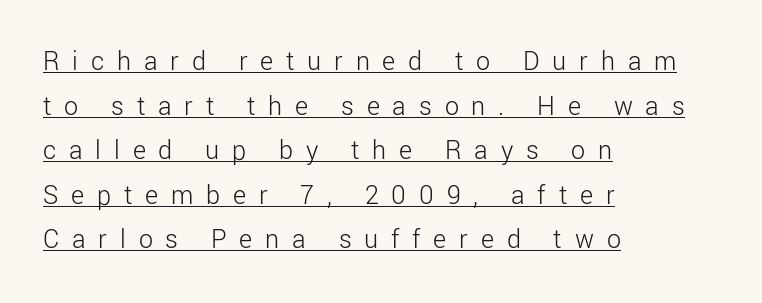
Q: Is the text bold? A: No.
Q: Is the text italic (slanted)? A: No, it is upright.
Q: Is the typeface a serif or a sans-serif typeface? A: Sans-serif.
Q: Is the text underlined? A: Yes.
Q: How is the paragraph aligned? A: Left-aligned.
Q: Is the spacing between letters normal or unusually wide? A: Unusually wide.
Q: Is the spacing between lines tight, normal or loose? A: Normal.
Q: Width (condensed, normal, or wide)? A: Normal.
Q: Stroke contrast? A: Low.
Q: x-height? A: Medium.
Q: Monospaced? A: No.
